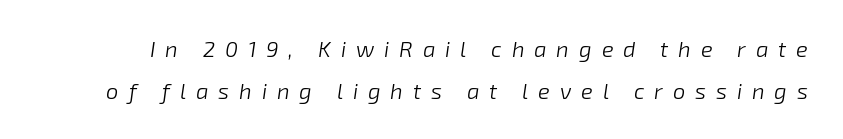
{"italic": "yes", "lean": "right", "slant_degrees": 8, "bold": "no", "underline": "no", "line_spacing_ratio": 1.89, "letter_spacing": "wide", "letter_spacing_em": 0.45, "glyph_px": 22}
